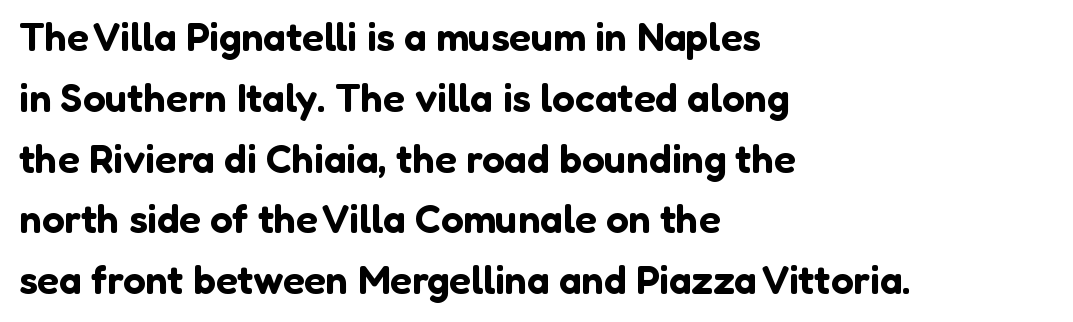
The image shows 40 px sans-serif type, upright; set left-aligned, normal line spacing (1.52x), normal letter spacing, not underlined; low stroke contrast and a medium x-height.
